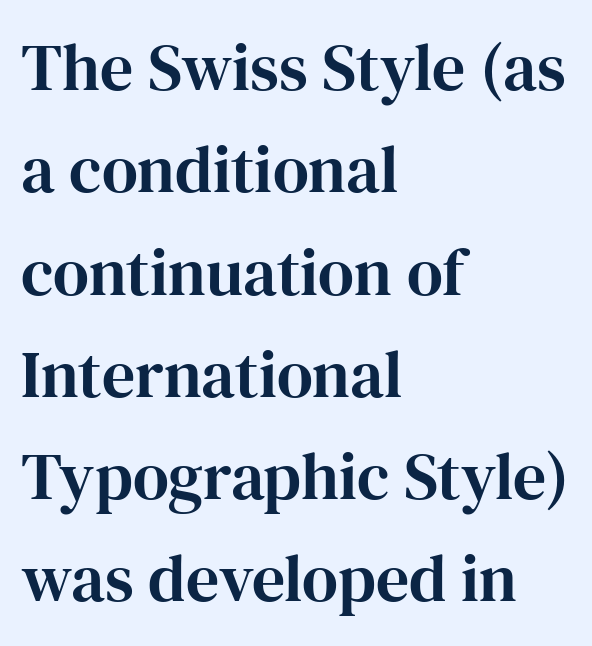
The image shows 66 px serif type, upright; set left-aligned, normal line spacing (1.55x), normal letter spacing, not underlined; high stroke contrast and a medium x-height.
